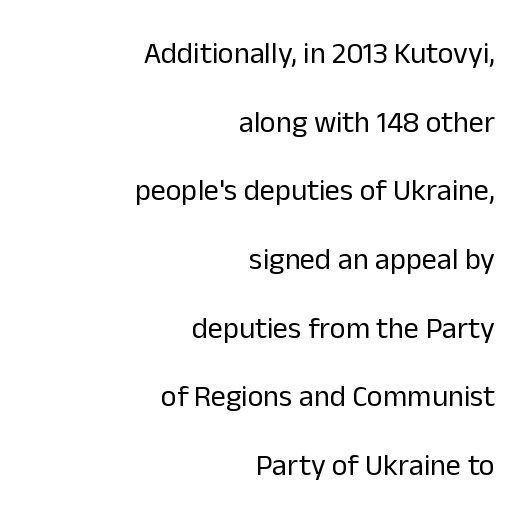
Q: Is the text bold? A: No.
Q: Is the text italic (slanted)? A: No, it is upright.
Q: Is the typeface a serif or a sans-serif typeface? A: Sans-serif.
Q: Is the text underlined? A: No.
Q: How is the paragraph aligned? A: Right-aligned.
Q: Is the spacing between letters normal or unusually wide? A: Normal.
Q: Is the spacing between lines tight, normal or loose? A: Loose.
Q: Width (condensed, normal, or wide)? A: Normal.
Q: Stroke contrast? A: Low.
Q: x-height? A: Medium.
Q: Monospaced? A: No.
